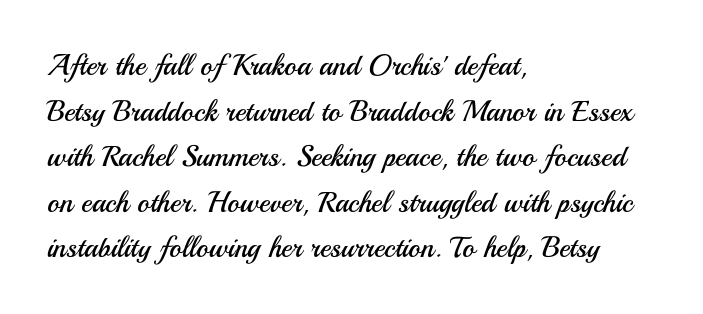
The passage shown has conventional tracking throughout. If you drew a ruler down the left edge, every line would touch it. No letter is thick-stroked: the sample isn't bold. The designer went with a sans here, leaving each stem footless. A typesetter would call this proportional, since set widths differ per character.
